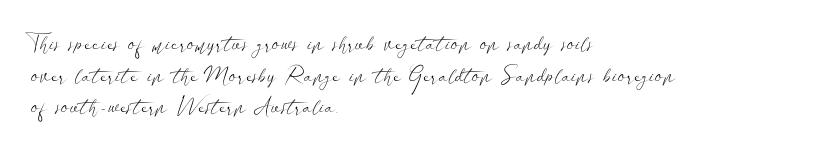
Q: Is the text bold? A: No.
Q: Is the text italic (slanted)? A: Yes.
Q: Is the text underlined? A: No.
Q: How is the paragraph aligned? A: Left-aligned.
Q: Is the spacing between letters normal or unusually wide? A: Normal.
Q: Is the spacing between lines tight, normal or loose? A: Normal.
